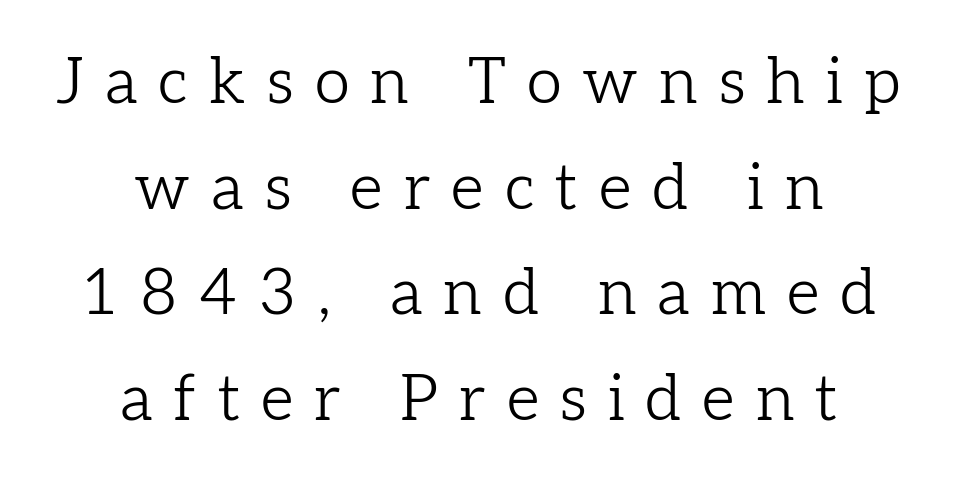
The image shows 64 px light serif type, upright; set centered, normal line spacing (1.65x), unusually wide letter spacing (+0.33 em), not underlined; low stroke contrast and a medium x-height.
